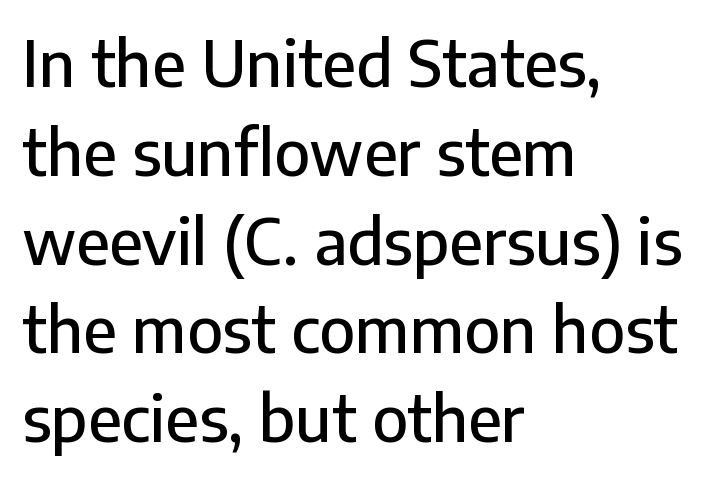
Q: Is the text italic (slanted)? A: No, it is upright.
Q: Is the typeface a serif or a sans-serif typeface? A: Sans-serif.
Q: Is the text underlined? A: No.
Q: How is the paragraph aligned? A: Left-aligned.
Q: Is the spacing between letters normal or unusually wide? A: Normal.
Q: Is the spacing between lines tight, normal or loose? A: Normal.
Q: Width (condensed, normal, or wide)? A: Normal.
Q: Stroke contrast? A: Low.
Q: x-height? A: Medium.
Q: Monospaced? A: No.
